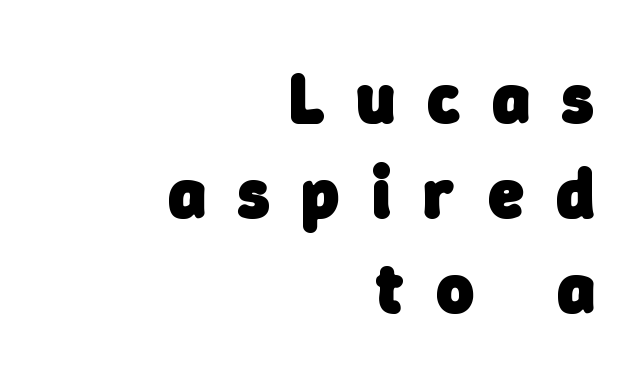
Q: Is the text bold? A: Yes.
Q: Is the typeface a serif or a sans-serif typeface? A: Sans-serif.
Q: Is the text underlined? A: No.
Q: How is the paragraph aligned? A: Right-aligned.
Q: Is the spacing between letters normal or unusually wide? A: Unusually wide.
Q: Is the spacing between lines tight, normal or loose? A: Normal.
Q: Width (condensed, normal, or wide)? A: Normal.
Q: Stroke contrast? A: Low.
Q: x-height? A: Medium.
Q: Monospaced? A: No.
